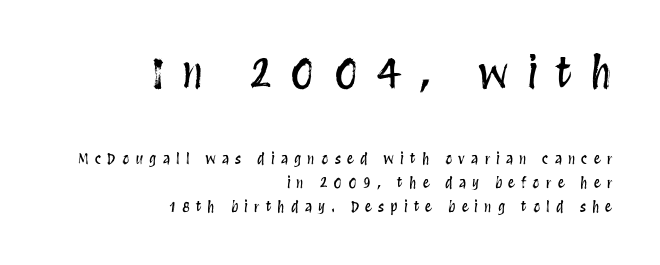
Q: Is the text italic (slanted)? A: No, it is upright.
Q: Is the text underlined? A: No.
Q: How is the paragraph aligned? A: Right-aligned.
Q: Is the spacing between letters normal or unusually wide? A: Unusually wide.
Q: Is the spacing between lines tight, normal or loose? A: Normal.
Q: Which block of text is set in a larger size, the first (top) or the second (bottom)? A: The first (top) one.
Q: Width (condensed, normal, or wide)? A: Condensed.
Q: Stroke contrast? A: Medium.
Q: x-height? A: Large.
Q: Monospaced? A: No.
